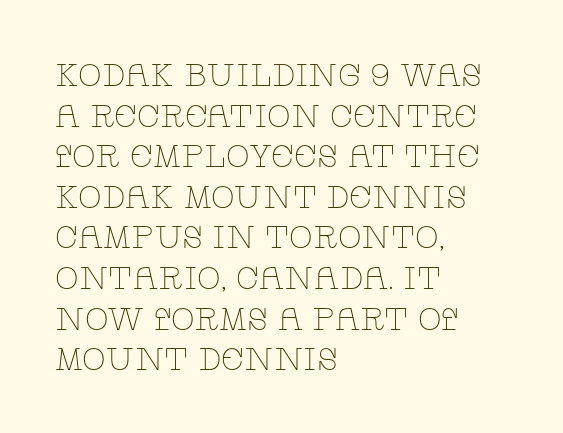
The image shows 31 px thin, wide serif type, upright; set left-aligned, normal line spacing (1.31x), normal letter spacing, not underlined; low stroke contrast and a large x-height.
